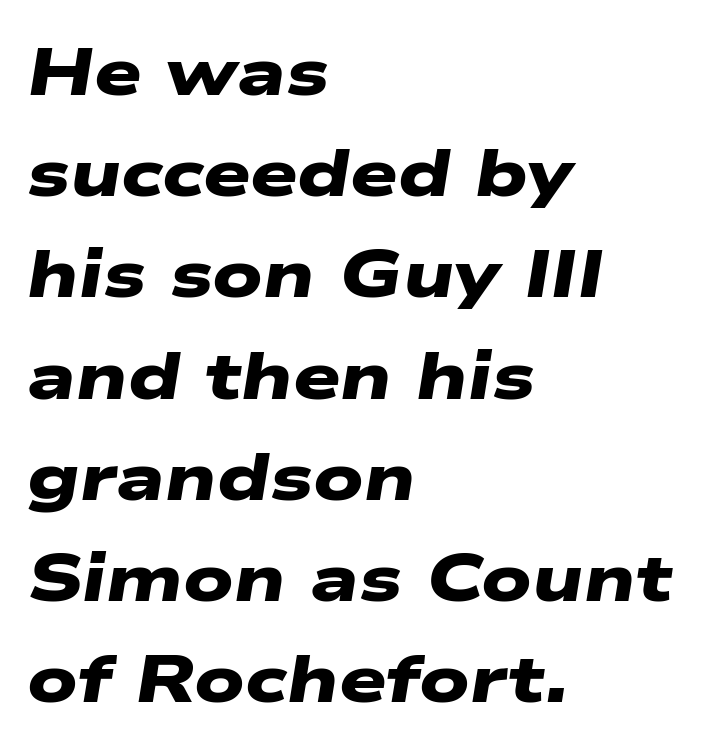
A clean baseline with only descenders dipping below it. This block has exactly the height ordinary leading produces. All the whitespace from short lines collects on the right. The typesetting leans heavy: a genuine bold. The characters display no serif detailing; their extremities are plain.
